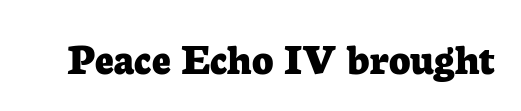
{"serif": "yes", "italic": "no", "bold": "yes", "weight": "bold", "width": "normal", "stroke_contrast": "low", "x_height": "medium", "monospaced": "no", "underline": "no", "letter_spacing": "normal", "letter_spacing_em": 0.0, "glyph_px": 46}
